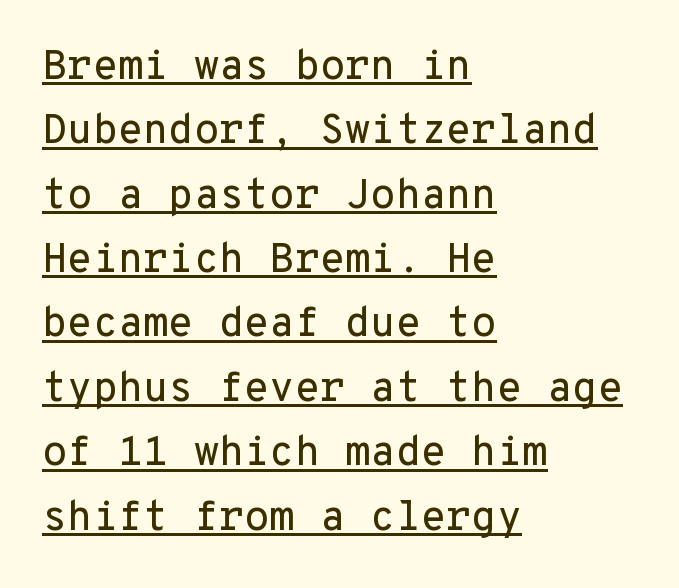
The image shows 41 px sans-serif type, upright, monospaced; set left-aligned, normal line spacing (1.57x), normal letter spacing, underlined; low stroke contrast and a medium x-height.
